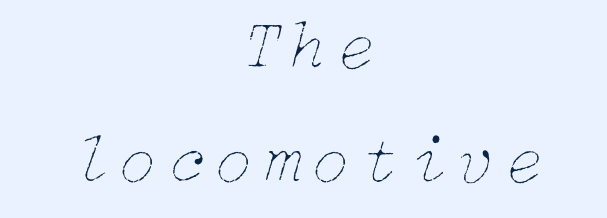
The image shows 69 px thin type, italic (leaning right); set centered, normal line spacing (1.65x), not underlined; low stroke contrast and a medium x-height.
